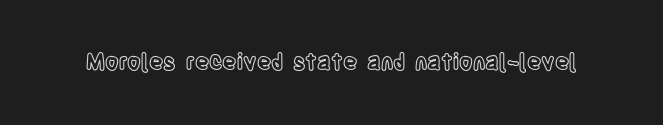
Q: Is the text italic (slanted)? A: No, it is upright.
Q: Is the text underlined? A: No.
Q: Is the spacing between letters normal or unusually wide? A: Normal.
